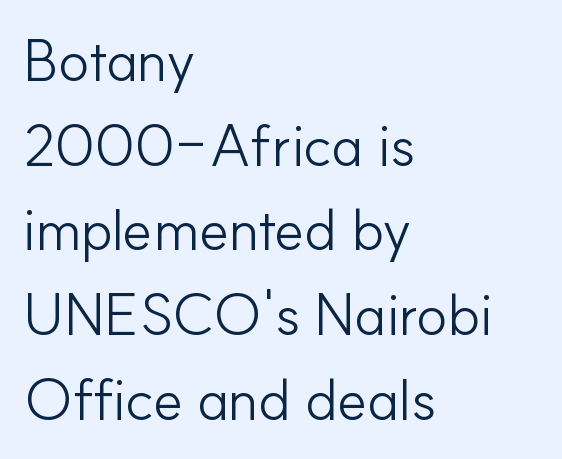
The image shows 58 px light sans-serif type, upright; set left-aligned, normal line spacing (1.46x), normal letter spacing, not underlined; low stroke contrast and a small x-height.
